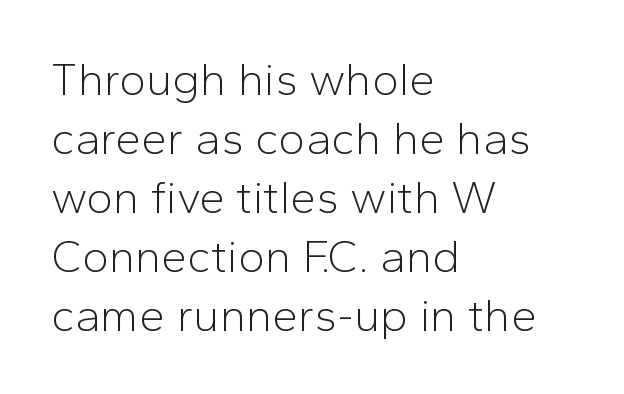
Words float on clear page, feet unadorned. This sample is left-justified, so line endings fall wherever the words run out. Stems here are at most as thick as an everyday book face. Here the designer chose a conventional face with non-uniform glyph widths. These lines keep a tight, regular rhythm from letter to letter.
